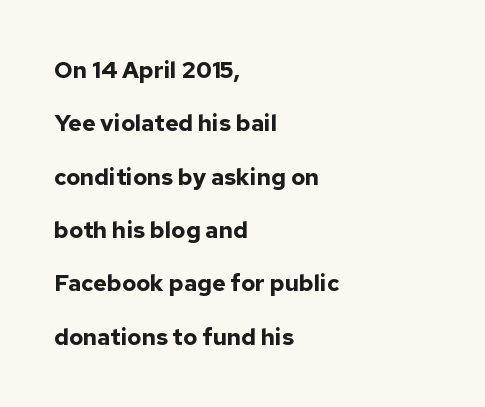
{"italic": "no", "bold": "yes", "underline": "no", "align": "left", "line_spacing": "loose", "line_spacing_ratio": 2.32, "letter_spacing": "normal", "letter_spacing_em": 0.0, "glyph_px": 23}
